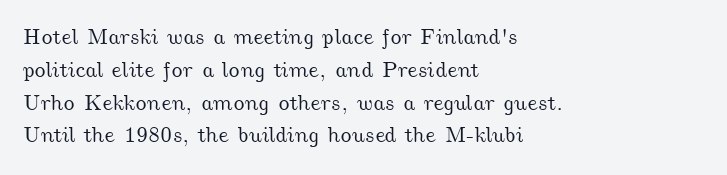
The image shows 22 px text type; set left-aligned, normal line spacing (1.49x), normal letter spacing, not underlined.
